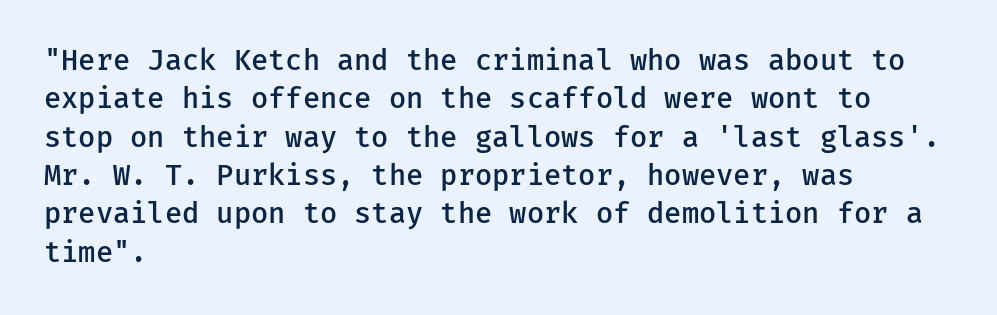
Q: Is the text bold? A: Semi-bold.
Q: Is the text italic (slanted)? A: No, it is upright.
Q: Is the typeface a serif or a sans-serif typeface? A: Sans-serif.
Q: Is the text underlined? A: No.
Q: How is the paragraph aligned? A: Left-aligned.
Q: Is the spacing between letters normal or unusually wide? A: Normal.
Q: Is the spacing between lines tight, normal or loose? A: Normal.
Q: Width (condensed, normal, or wide)? A: Normal.
Q: Stroke contrast? A: Low.
Q: x-height? A: Medium.
